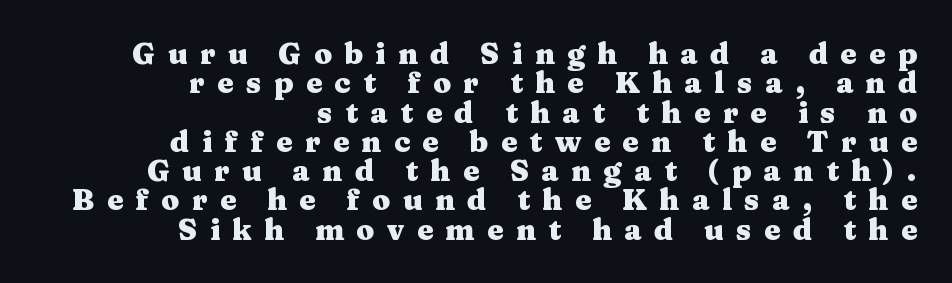
Is this a fixed-width face? No — the glyphs have proportional, varying widths. Notice how the passage keeps a crisp vertical edge on the right only. The lettering holds an erect, upright posture throughout. Unlike a clean sans, this face finishes its strokes with serifs. Just letters on the line, the space beneath them empty. The tracking reads as deliberately expanded to a designer's eye.
